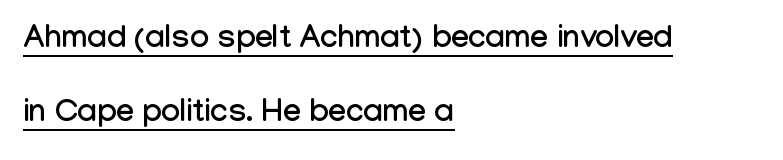
{"serif": "no", "italic": "no", "width": "condensed", "stroke_contrast": "low", "x_height": "medium", "monospaced": "no", "underline": "yes", "align": "left", "line_spacing": "loose", "line_spacing_ratio": 2.32, "letter_spacing": "normal", "letter_spacing_em": 0.0, "glyph_px": 32}
